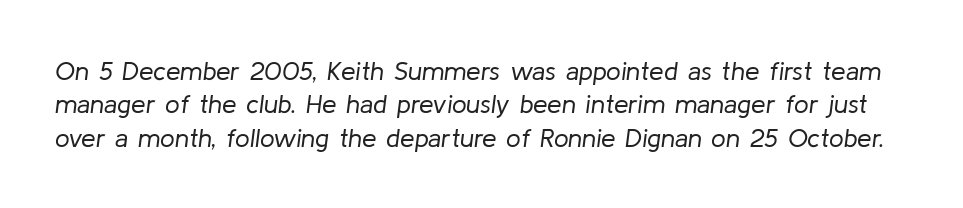
The image shows 26 px text type, italic (leaning right); set normal line spacing (1.28x), normal letter spacing, not underlined.
